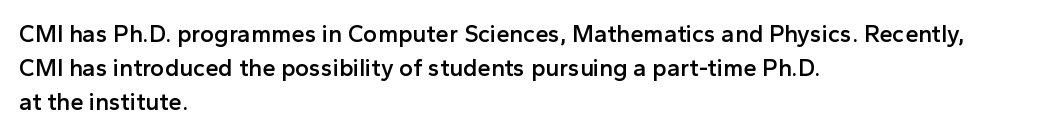
Bold? Not quite — semibold, heavier than regular but stopping short. Caption: standard tracking, unaltered. The setting favours the left margin, as ordinary paragraphs usually do. Leading matches the norm, producing a regular column. If you drew a line through each stem, it would be perfectly vertical. Bare-footed words on every line.
